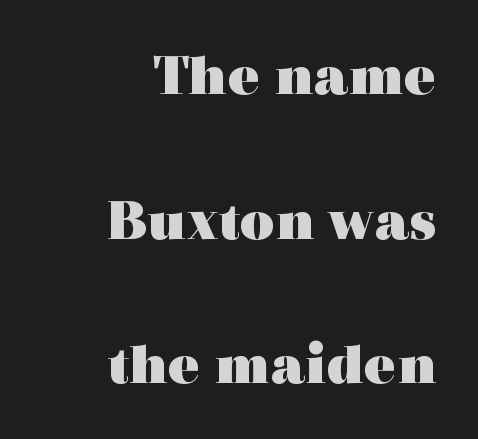
The image shows 60 px heavy, wide serif type, upright; set right-aligned, loose line spacing (2.41x), normal letter spacing, not underlined; a medium x-height.
